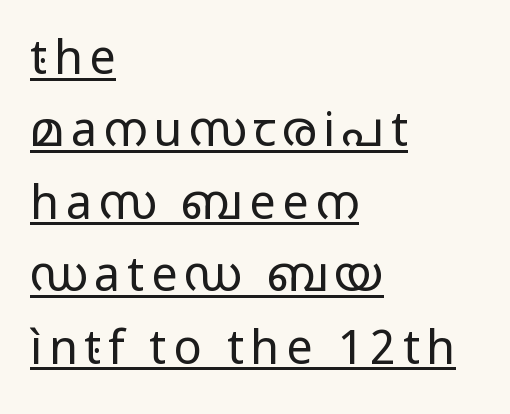
The image shows 47 px regular-weight, wide sans-serif type, upright; set left-aligned, normal line spacing (1.54x), underlined; low stroke contrast and a medium x-height.
